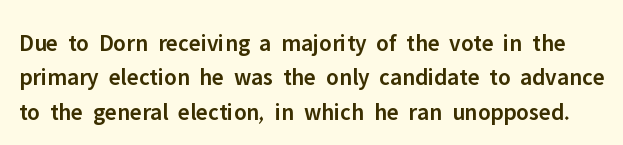
Do the letters lean? They stand straight. Does the weight exceed regular? Yes, but only to semibold. The passage shown has conventional tracking throughout. Regular leading.
